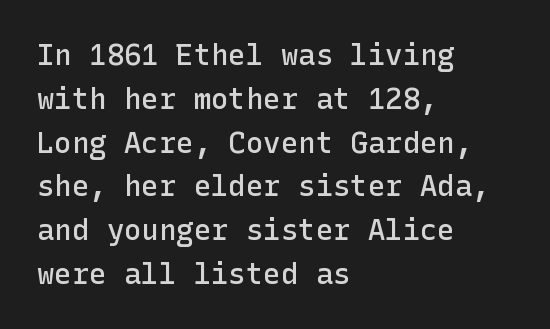
The image shows 29 px semibold sans-serif type, upright; set left-aligned, normal line spacing (1.51x), normal letter spacing, not underlined; low stroke contrast and a medium x-height.
